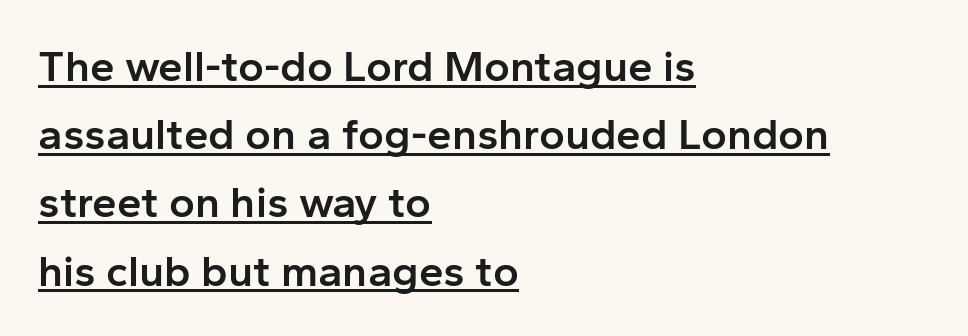
Q: Is the text bold? A: Semi-bold.
Q: Is the text italic (slanted)? A: No, it is upright.
Q: Is the typeface a serif or a sans-serif typeface? A: Sans-serif.
Q: Is the text underlined? A: Yes.
Q: How is the paragraph aligned? A: Left-aligned.
Q: Is the spacing between letters normal or unusually wide? A: Normal.
Q: Is the spacing between lines tight, normal or loose? A: Normal.
Q: Width (condensed, normal, or wide)? A: Normal.
Q: Stroke contrast? A: Low.
Q: x-height? A: Medium.
Q: Monospaced? A: No.
